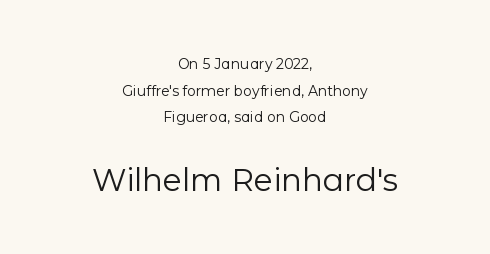
The space directly below the letters is spotless. Weight: regular or lighter. Note the varied advance widths — an 'i' is clearly narrower than an 'm'. Letter spacing: default. A student would call this center alignment; a typographer would say set centered. To sum up the face: it is a sans, with no serifs.
